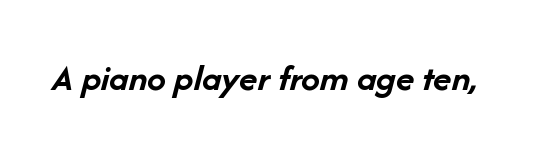
The image shows 38 px semibold type, italic (leaning right); set normal letter spacing, not underlined; low stroke contrast and a medium x-height.
